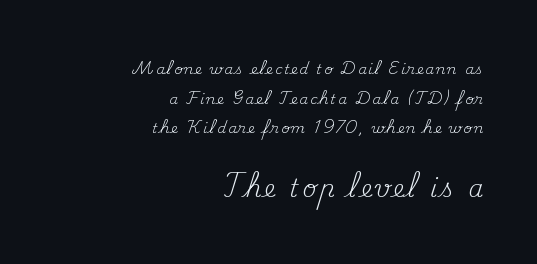
Q: Is the text bold? A: No.
Q: Is the text italic (slanted)? A: Yes.
Q: Is the text underlined? A: No.
Q: How is the paragraph aligned? A: Right-aligned.
Q: Is the spacing between lines tight, normal or loose? A: Loose.
Q: Which block of text is set in a larger size, the first (top) or the second (bottom)? A: The second (bottom) one.
